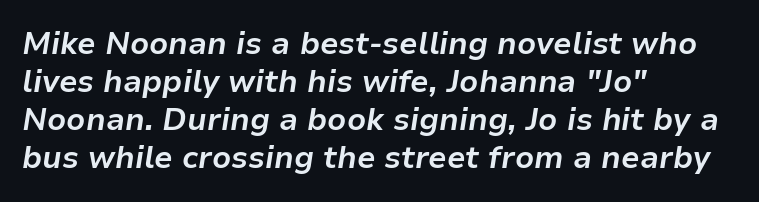
The image shows 31 px bold type, italic (leaning right); set left-aligned, line spacing 1.23x, normal letter spacing, not underlined; low stroke contrast and a medium x-height.
